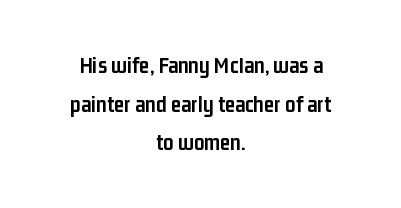
Rule under the text: the space is simply empty. Teacher's note: observe the equal gaps on both sides — that is centered alignment. Vertically, the passage feels balanced, rows spaced as you'd expect. The characters look thick and weighty, a clear bold.
